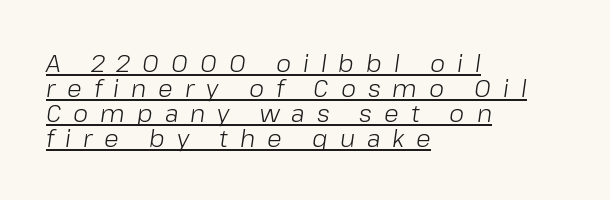
The image shows 24 px text type, italic (leaning right); set left-aligned, tight line spacing (1.04x), unusually wide letter spacing (+0.5 em), underlined.
